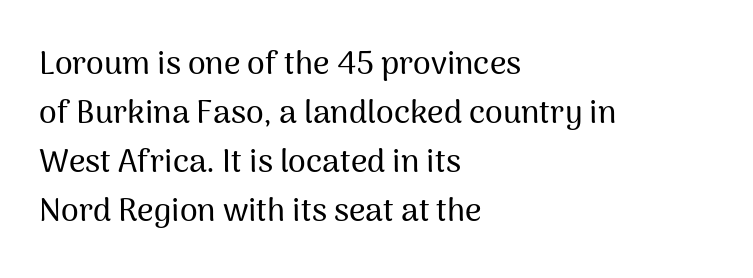
{"serif": "no", "italic": "no", "width": "normal", "stroke_contrast": "medium", "x_height": "medium", "monospaced": "no", "underline": "no", "align": "left", "line_spacing": "normal", "line_spacing_ratio": 1.53, "letter_spacing": "normal", "letter_spacing_em": 0.0, "glyph_px": 32}
